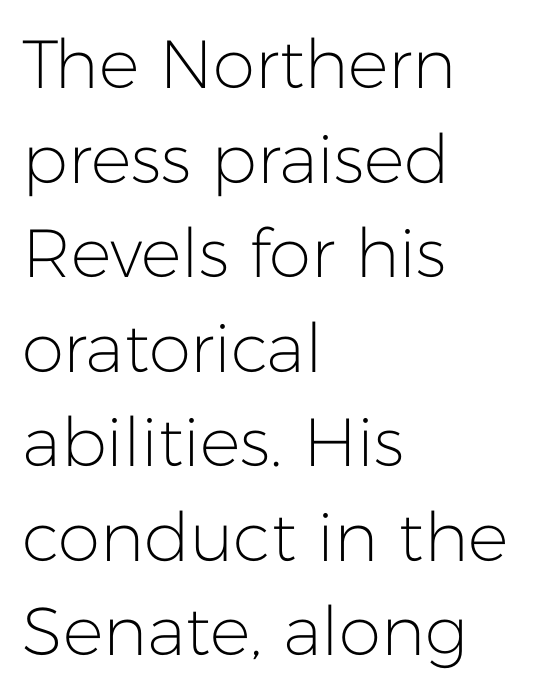
The text block is weighted toward the left margin, trailing off unevenly rightward. You could call the tracking neutral — neither tight nor loose. Characters remain perfectly vertical along every line. Evenly set lines give the paragraph a standard silhouette. This sample uses a sans-serif face. Type without underlining.
